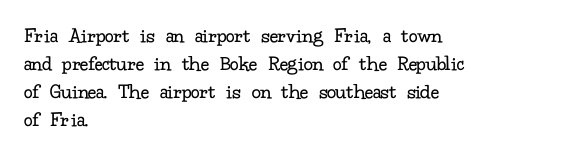
Q: Is the text bold? A: No.
Q: Is the text italic (slanted)? A: No, it is upright.
Q: Is the text underlined? A: No.
Q: How is the paragraph aligned? A: Left-aligned.
Q: Is the spacing between letters normal or unusually wide? A: Normal.
Q: Is the spacing between lines tight, normal or loose? A: Normal.
